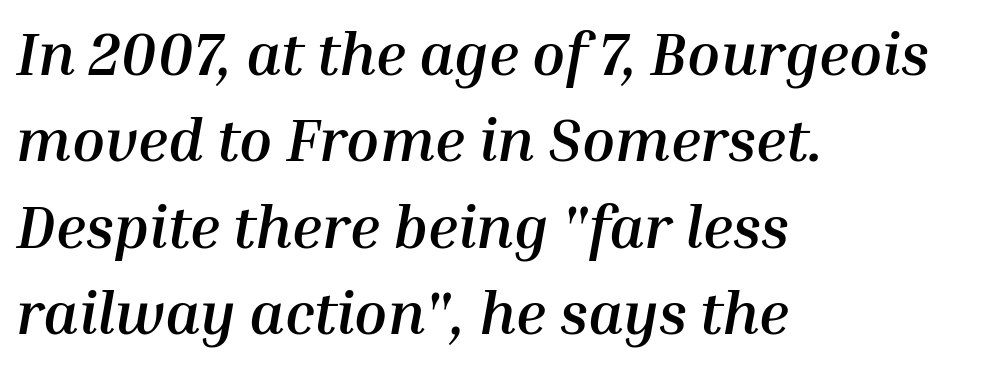
Q: Is the text bold? A: Yes.
Q: Is the text italic (slanted)? A: Yes, it leans right by about 10 degrees.
Q: Is the text underlined? A: No.
Q: How is the paragraph aligned? A: Left-aligned.
Q: Is the spacing between letters normal or unusually wide? A: Normal.
Q: Is the spacing between lines tight, normal or loose? A: Normal.
Q: Width (condensed, normal, or wide)? A: Normal.
Q: Stroke contrast? A: Medium.
Q: x-height? A: Medium.
Q: Monospaced? A: No.
